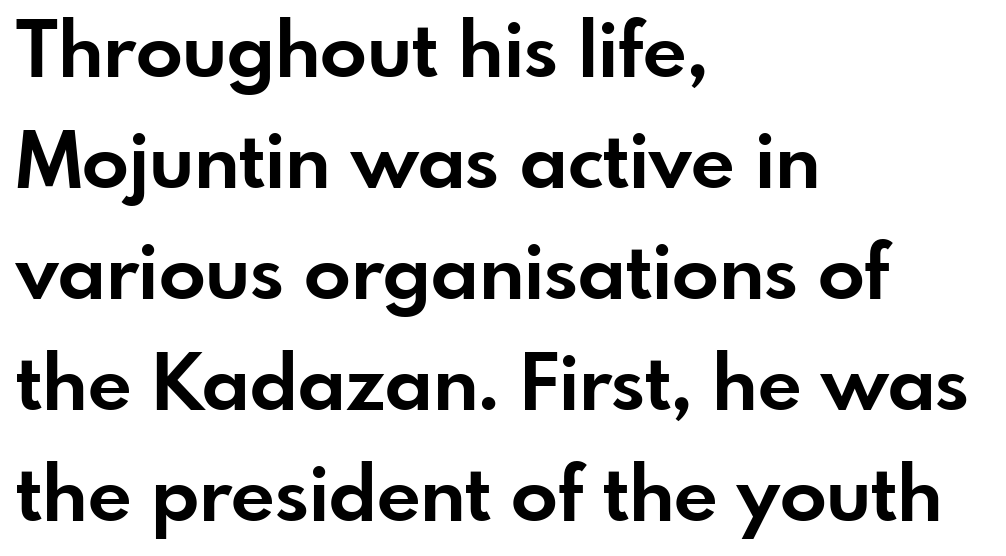
What stands out about the letter spacing? Nothing — it is the standard amount. It's the straight-up-and-down kind of type. Each letter keeps its own natural width here, so spacing adapts to shape. Rule under the text: the space is simply empty. This sample uses a sans-serif face. If you measured baseline to baseline, you'd find a middling distance.
